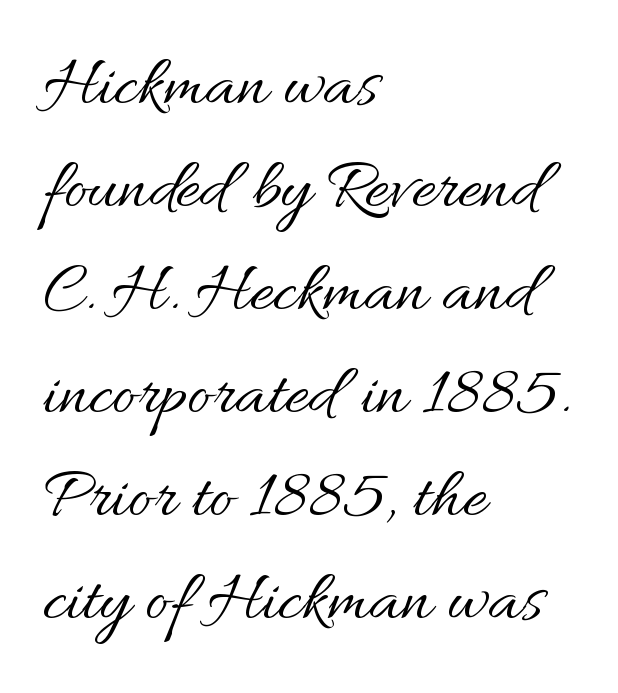
Q: Is the text bold? A: No.
Q: Is the text italic (slanted)? A: Yes.
Q: Is the text underlined? A: No.
Q: How is the paragraph aligned? A: Left-aligned.
Q: Is the spacing between letters normal or unusually wide? A: Normal.
Q: Is the spacing between lines tight, normal or loose? A: Normal.
Q: Width (condensed, normal, or wide)? A: Normal.
Q: Stroke contrast? A: Medium.
Q: x-height? A: Small.
Q: Monospaced? A: No.
